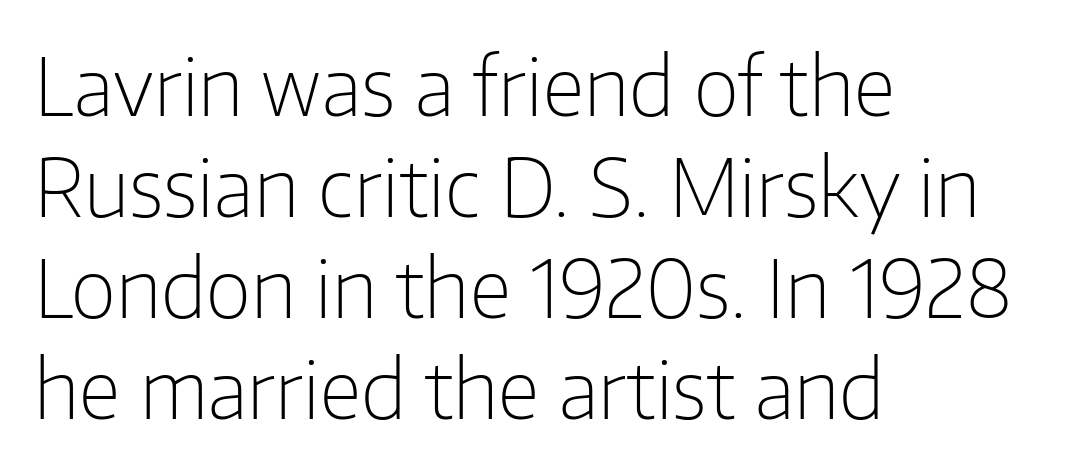
The image shows 79 px light sans-serif type, upright; set left-aligned, normal line spacing (1.28x), normal letter spacing, not underlined; low stroke contrast and a medium x-height.
